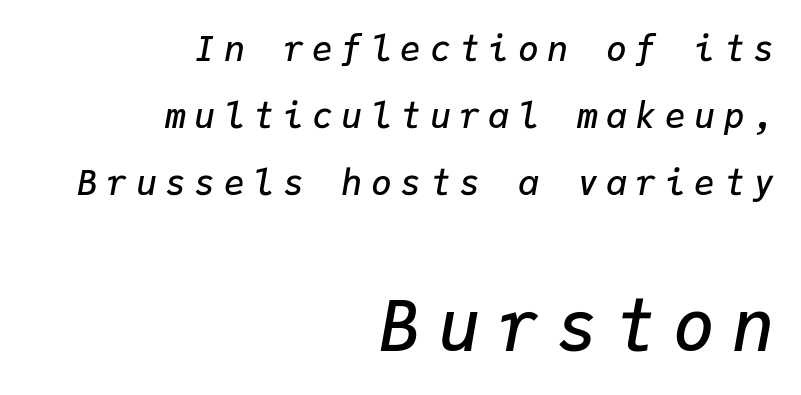
The image shows 70 px semibold type, italic (leaning right), monospaced; set right-aligned, loose line spacing (1.91x), unusually wide letter spacing (+0.24 em), not underlined; the second (bottom) block is 2.0x larger; low stroke contrast and a medium x-height.
